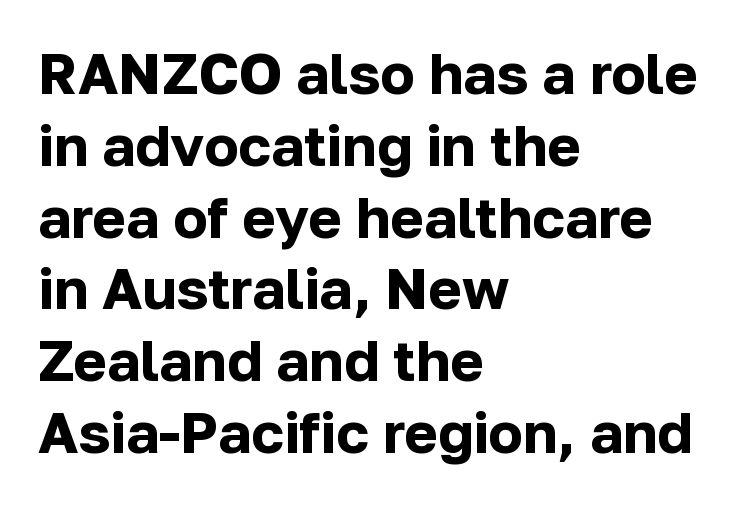
As a designer I'd log this as weight 700, bold. Just letters on the line, the space beneath them empty. One glance says typical: line gaps are just what's usual. The designer went with a sans here, leaving each stem footless. The lettering stays uniformly vertical, giving the passage a roman look.
